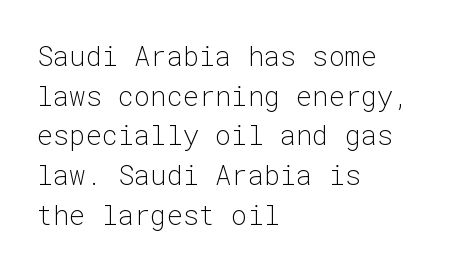
Notice how descenders clear the ascenders below comfortably — that's standard leading. Inter-character spacing is left at the font's built-in metrics. Bare-footed words on every line. The strokes are not fattened; the text isn't bold. A student would call this left alignment; a typographer would say flush left, rag right.
